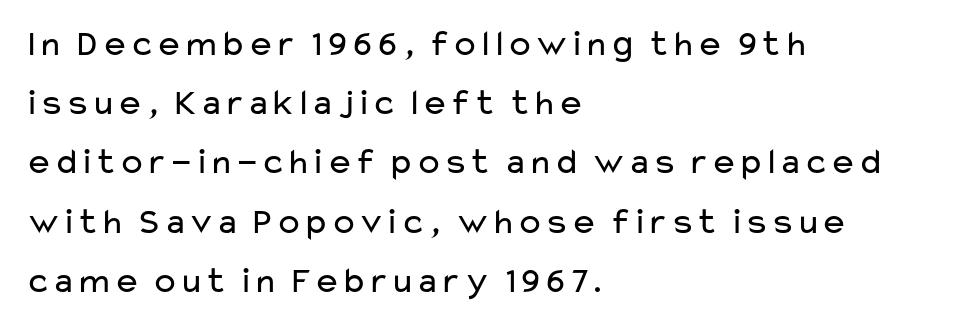
The image shows 37 px regular-weight, wide sans-serif type, upright; set left-aligned, normal line spacing (1.6x), normal letter spacing, not underlined; low stroke contrast and a medium x-height.
